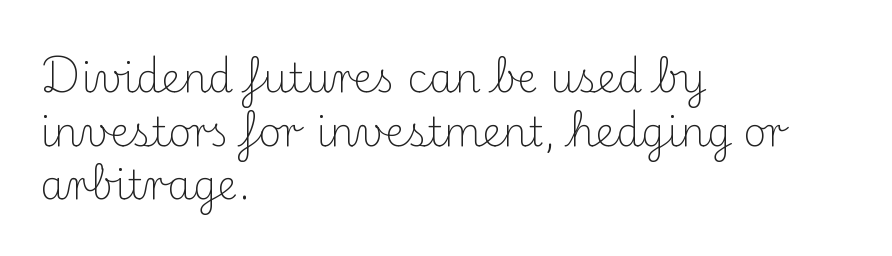
{"serif": "yes", "italic": "no", "bold": "no", "weight": "light", "width": "normal", "stroke_contrast": "medium", "x_height": "small", "monospaced": "no", "underline": "no", "align": "left", "line_spacing": "normal", "line_spacing_ratio": 1.34, "letter_spacing": "normal", "letter_spacing_em": 0.0, "glyph_px": 40}
